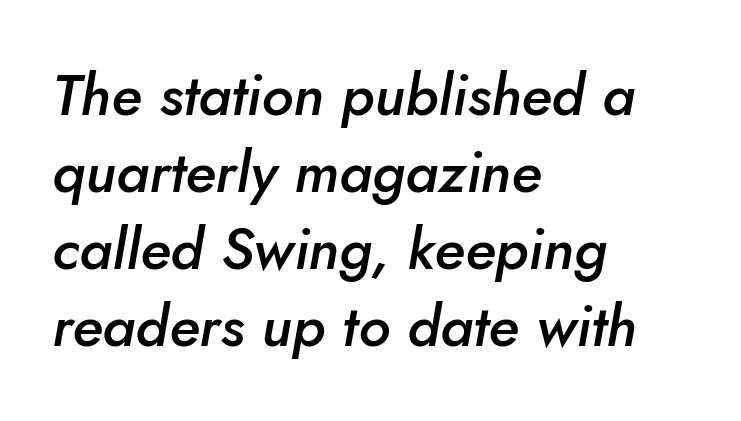
The image shows 58 px semibold type, italic (leaning right); set left-aligned, normal line spacing (1.33x), normal letter spacing, not underlined; low stroke contrast and a small x-height.
